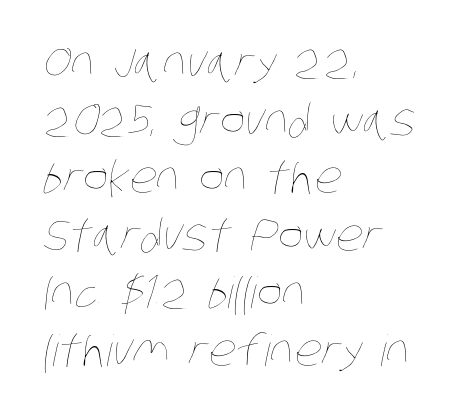
Rows of type keep a routine distance in the vertical direction. Tracking here is standard; glyphs follow each other at the usual distance. One-word summary of the alignment: left. The specimen omits any rule beneath the text block's lines. Unbolded letterforms with no extra heft. This sample has the flowing, uneven cadence of proportional lettering.
